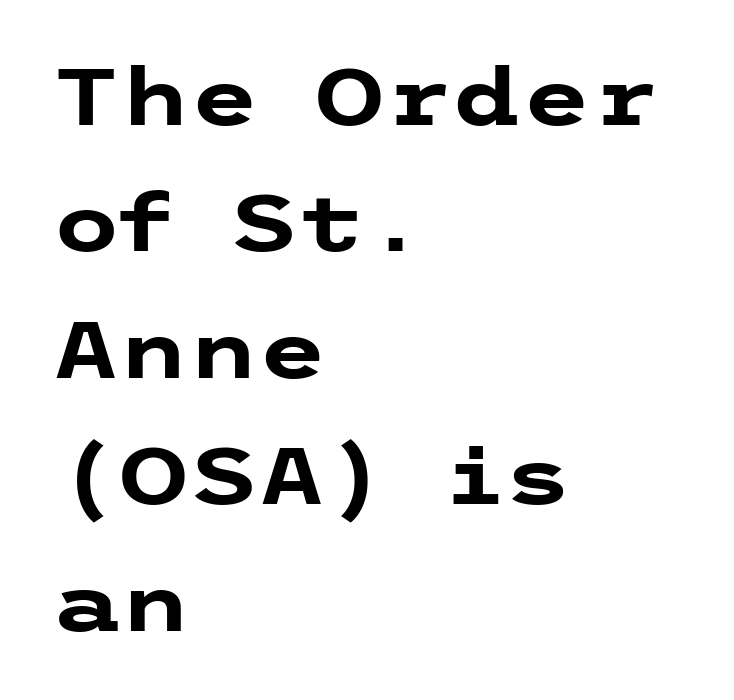
{"serif": "no", "italic": "no", "bold": "yes", "weight": "heavy", "width": "wide", "stroke_contrast": "low", "x_height": "medium", "underline": "no", "align": "left", "line_spacing": "normal", "line_spacing_ratio": 1.6, "letter_spacing": "normal", "letter_spacing_em": 0.0, "glyph_px": 79}
